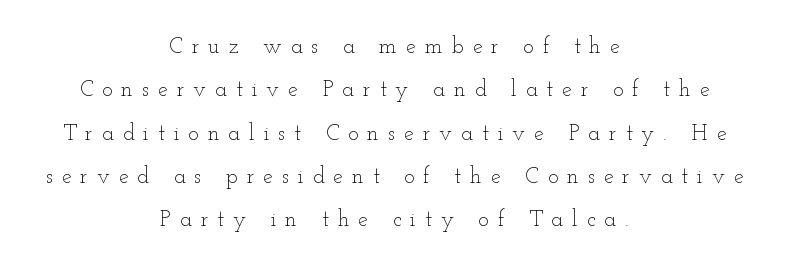
Q: Is the text bold? A: No.
Q: Is the text italic (slanted)? A: No, it is upright.
Q: Is the text underlined? A: No.
Q: How is the paragraph aligned? A: Centered.
Q: Is the spacing between letters normal or unusually wide? A: Unusually wide.
Q: Is the spacing between lines tight, normal or loose? A: Loose.
